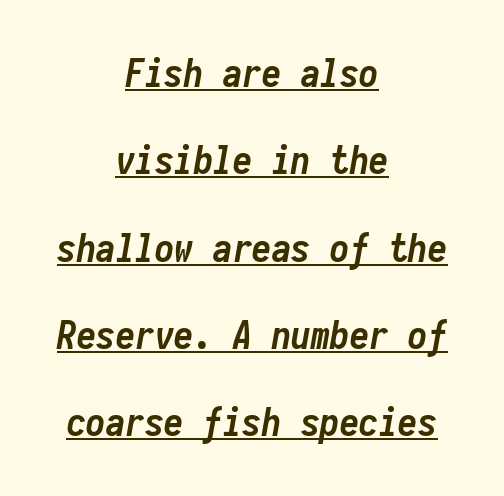
The image shows 39 px semibold, condensed type, italic (leaning right), monospaced; set centered, loose line spacing (2.24x), normal letter spacing, underlined; low stroke contrast and a medium x-height.
